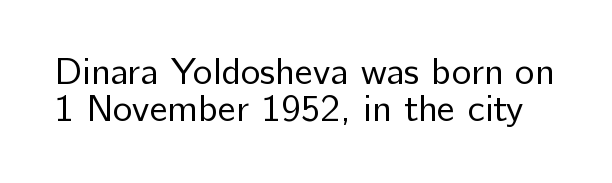
{"serif": "no", "italic": "no", "bold": "no", "weight": "regular", "width": "normal", "stroke_contrast": "low", "x_height": "medium", "monospaced": "no", "underline": "no", "line_spacing": "tight", "line_spacing_ratio": 1.0, "letter_spacing": "normal", "letter_spacing_em": 0.0, "glyph_px": 37}
